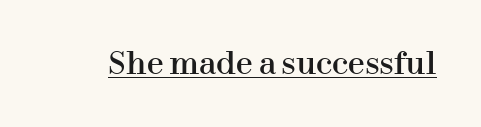
Think of a printed novel: that variable character pitch is what you see here. Caption: standard tracking, unaltered. The face used here is seriffed, in the tradition of book romans. The letters stand upright; this is a roman face.
